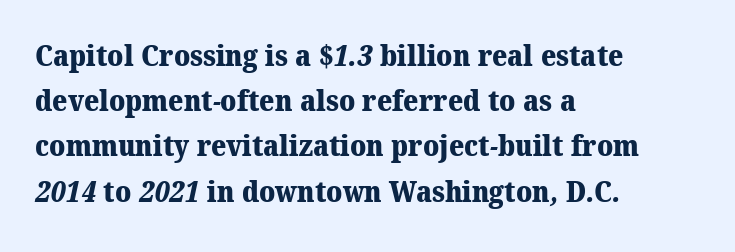
The image shows 29 px heavy serif type; set left-aligned, normal line spacing (1.56x), normal letter spacing, not underlined; medium stroke contrast and a medium x-height.
